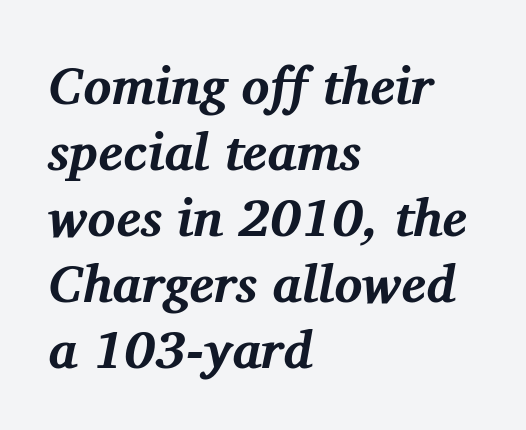
{"serif": "yes", "italic": "yes", "lean": "right", "slant_degrees": 11, "bold": "yes", "weight": "bold", "width": "normal", "stroke_contrast": "medium", "x_height": "medium", "monospaced": "no", "underline": "no", "align": "left", "line_spacing": "normal", "line_spacing_ratio": 1.27, "letter_spacing": "normal", "letter_spacing_em": 0.0, "glyph_px": 52}
